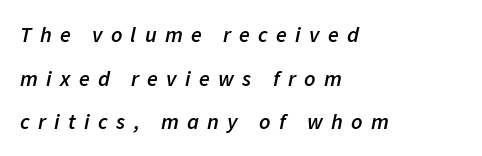
The rendering applies a slant to the glyphs. Compared with an ordinary text face, these strokes are moderately heavier — a semibold. Display-style spreading of the glyphs; the letterfit is very open. Letters rest on an invisible, unmarked baseline.
